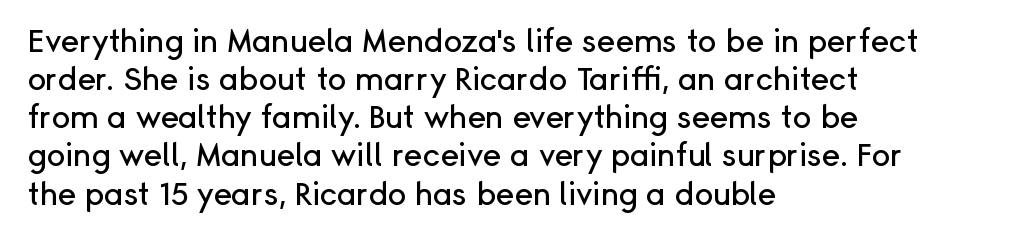
Typographically, this falls in the sans-serif category. Descenders are the only things crossing below the line. No extra tracking has been applied to these lines. These lines are rendered in a variable-pitch font.
